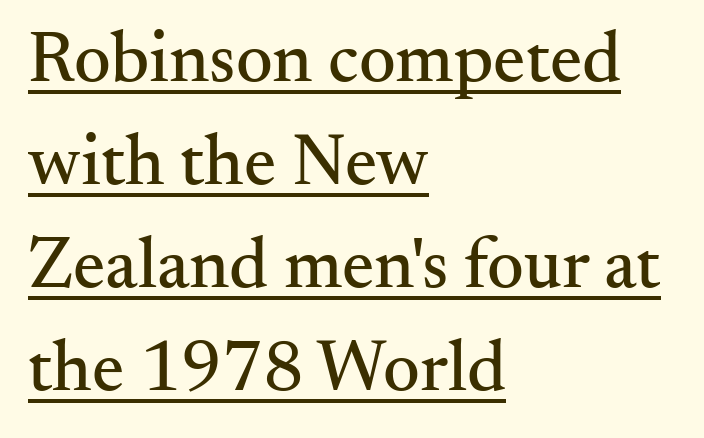
Characters remain perfectly vertical along every line. The rendering uses the underline text-decoration. Looks like regular typesetting: each glyph gets only the width it needs. Is the block centered? No — it sits flush against the left margin. The lines sit at an ordinary, default distance from one another.
